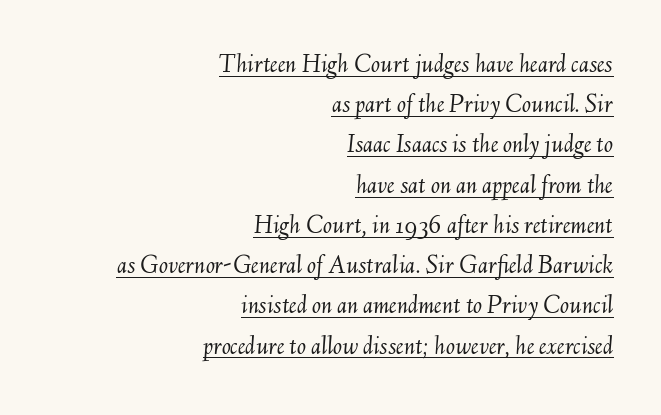
Q: Is the text bold? A: No.
Q: Is the text italic (slanted)? A: Yes, it leans right by about 6 degrees.
Q: Is the text underlined? A: Yes.
Q: How is the paragraph aligned? A: Right-aligned.
Q: Is the spacing between letters normal or unusually wide? A: Normal.
Q: Is the spacing between lines tight, normal or loose? A: Normal.
